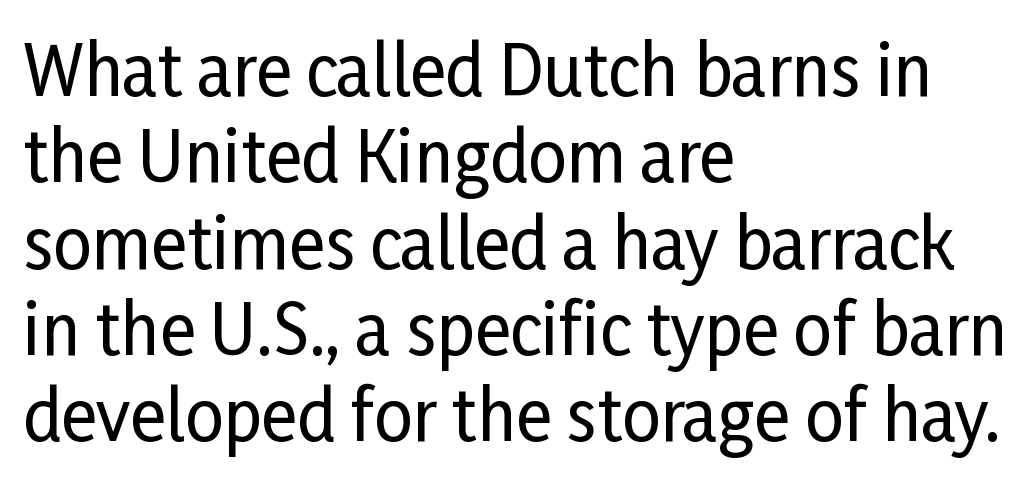
Varying glyph widths throughout — classic text-font behaviour. The text block is weighted toward the left margin, trailing off unevenly rightward. A typesetter would call this zero additional tracking. Are there feet on the stems? There aren't — it's a sans. The font's upright variant was chosen for this text. A clean baseline with only descenders dipping below it.
